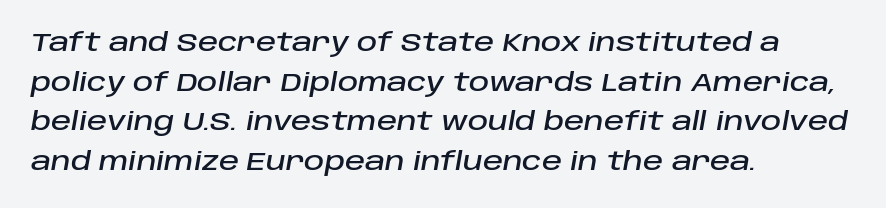
The image shows 25 px text type, italic (leaning right); set left-aligned, normal line spacing (1.59x), normal letter spacing, not underlined.
